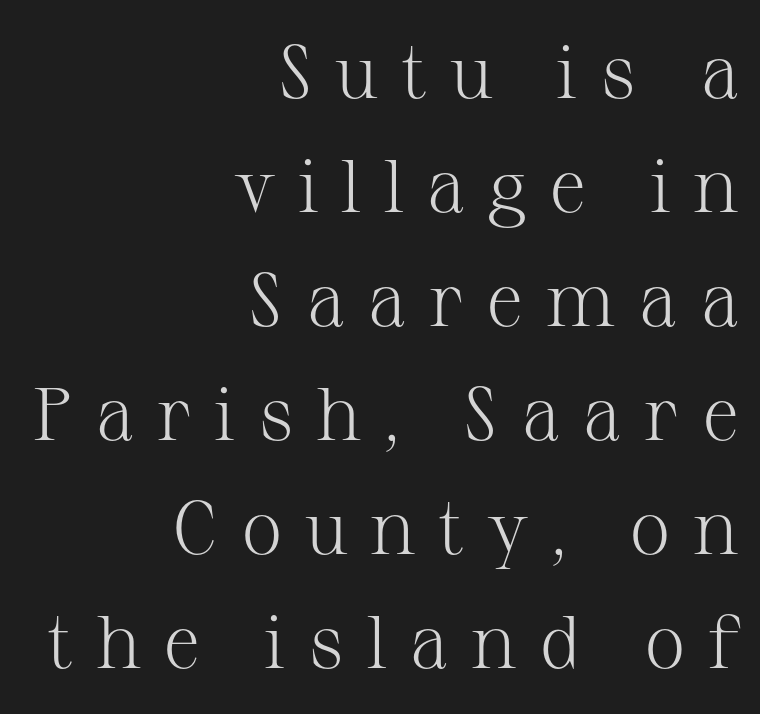
The passage shown is typed in a proportional face where columns would drift. Substantial extra tracking has been applied to these lines. Descenders hang freely into open space. A typesetter would call this leading conventional body-copy spacing.
